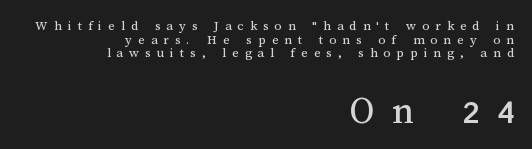
Q: Is the text bold? A: No.
Q: Is the text italic (slanted)? A: No, it is upright.
Q: Is the text underlined? A: No.
Q: How is the paragraph aligned? A: Right-aligned.
Q: Is the spacing between letters normal or unusually wide? A: Unusually wide.
Q: Is the spacing between lines tight, normal or loose? A: Tight.
Q: Which block of text is set in a larger size, the first (top) or the second (bottom)? A: The second (bottom) one.
Q: Width (condensed, normal, or wide)? A: Normal.
Q: Stroke contrast? A: Medium.
Q: x-height? A: Medium.
Q: Monospaced? A: No.
